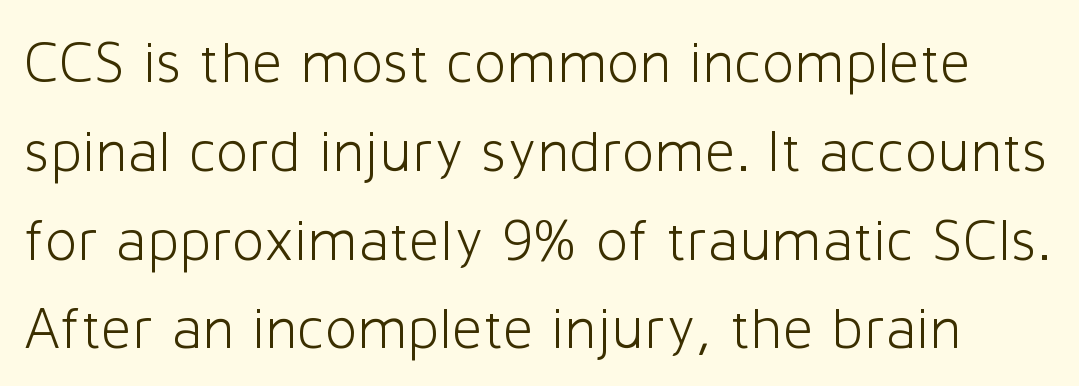
Q: Is the text bold? A: No.
Q: Is the text italic (slanted)? A: No, it is upright.
Q: Is the typeface a serif or a sans-serif typeface? A: Sans-serif.
Q: Is the text underlined? A: No.
Q: Is the spacing between letters normal or unusually wide? A: Normal.
Q: Is the spacing between lines tight, normal or loose? A: Normal.
Q: Width (condensed, normal, or wide)? A: Normal.
Q: Stroke contrast? A: Low.
Q: x-height? A: Medium.
Q: Monospaced? A: No.
